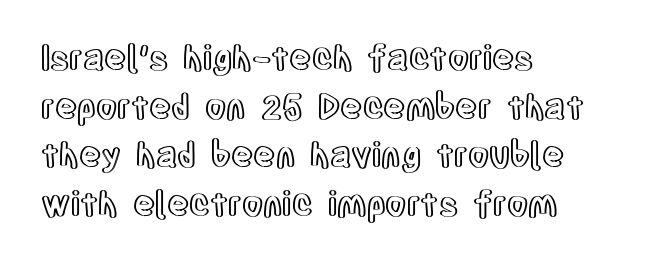
Students, note that the glyphs here touch the page at normal intervals. The typography opts for an upright posture over an oblique one. Note the varied advance widths — an 'i' is clearly narrower than an 'm'. Horizontally, the lines are justified to the leading edge only. One glance says typical: line gaps are just what's usual. Only glyphs here, with clear space below each row.
